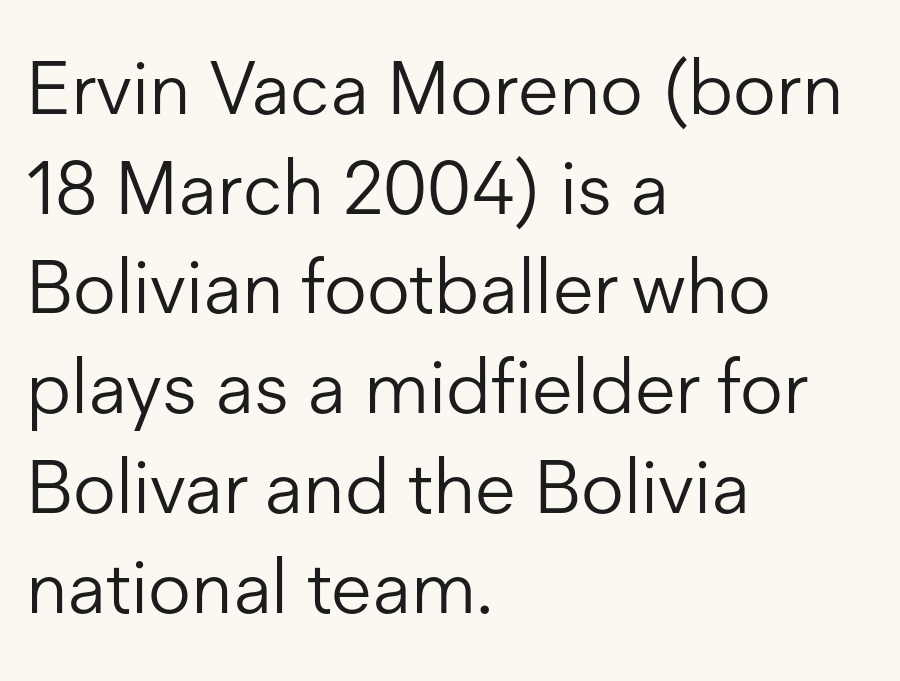
The image shows 75 px light sans-serif type, upright; set left-aligned, normal line spacing (1.33x), normal letter spacing, not underlined; low stroke contrast and a medium x-height.
